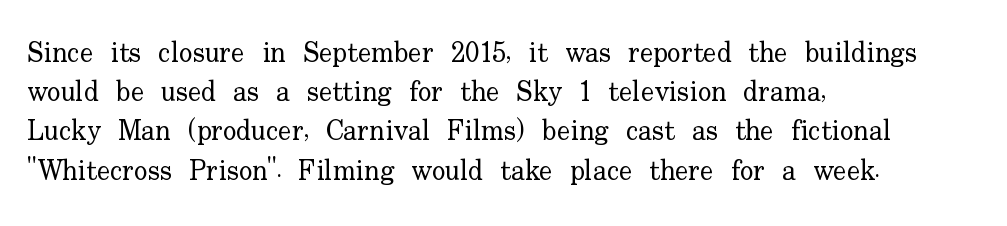
No chunkiness to these letters — they're not bold. Compared with a centered layout, this one pins lines to the left instead. A typesetter would mark this as roman, not italic. In terms of letterspacing, this is plain default setting.
